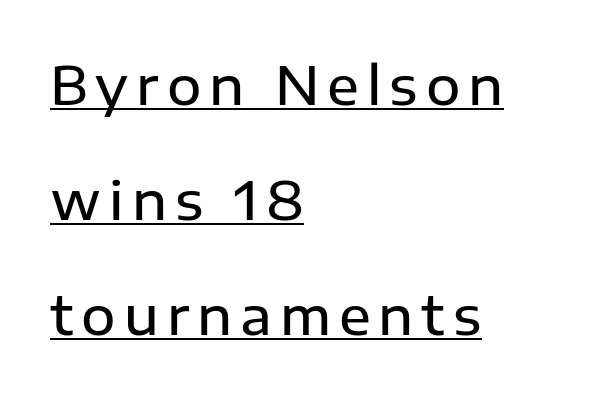
What decoration does the sample have? An underline. A sans-serif font was chosen for this passage. Leading: increased. Look at the stroke-to-counter ratio: somewhat heavy, a semibold.
